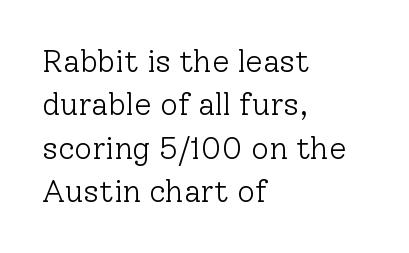
Spacing between characters is what you'd get straight out of the box. The letters advance in unequal steps, a hallmark of proportional type. Notice how the passage keeps a crisp vertical edge on the left only. Ink coverage per letter is moderate at most. Vertical strokes here are truly vertical.
